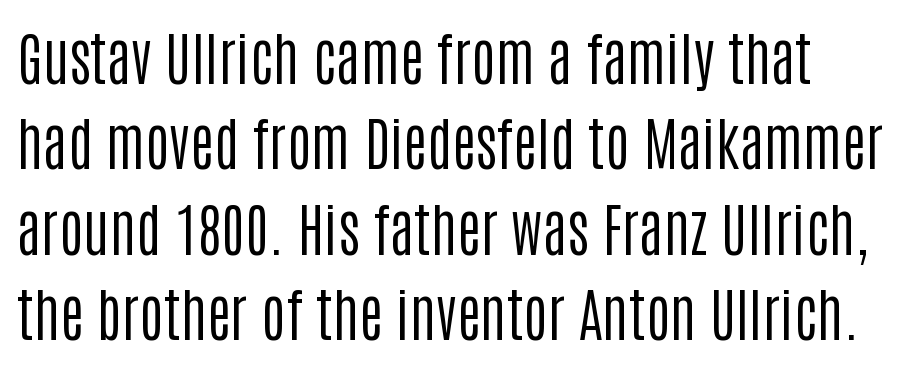
Think of a printed novel: that variable character pitch is what you see here. The passage shown is not bold in any degree. How would I describe the line gaps? Plain and ordinary. I'd call this a sans setting — the letters go barefoot. Nobody drew a line under any word here. Does extra space separate the letters? No, they use regular spacing.
